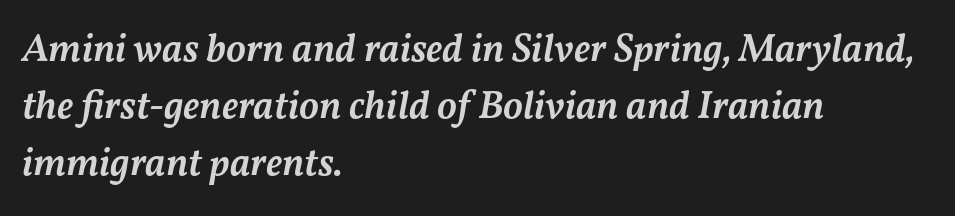
{"italic": "yes", "lean": "right", "slant_degrees": 11, "bold": "semi", "weight": "semibold", "width": "normal", "stroke_contrast": "medium", "x_height": "medium", "monospaced": "no", "underline": "no", "align": "left", "line_spacing": "normal", "line_spacing_ratio": 1.43, "letter_spacing": "normal", "letter_spacing_em": 0.0, "glyph_px": 40}
